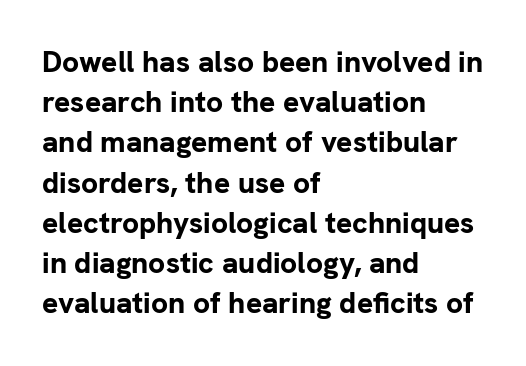
The image shows 30 px bold sans-serif type, upright; set left-aligned, normal line spacing (1.34x), normal letter spacing, not underlined; low stroke contrast and a medium x-height.
